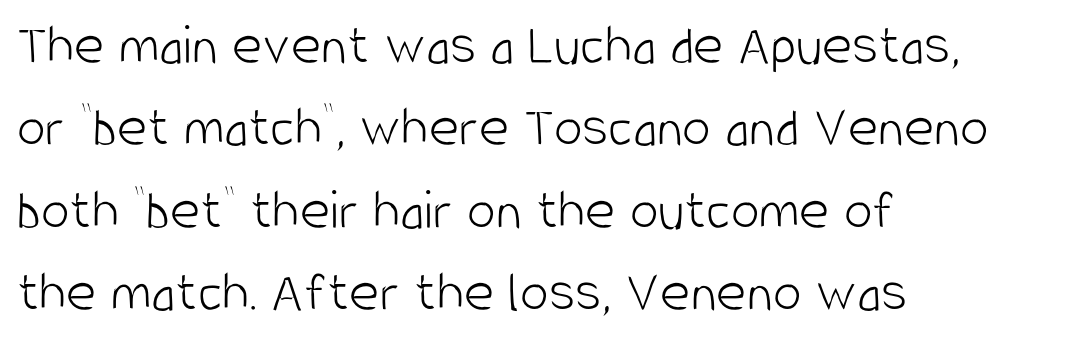
{"serif": "no", "italic": "no", "bold": "no", "weight": "light", "width": "condensed", "stroke_contrast": "low", "x_height": "large", "monospaced": "no", "underline": "no", "align": "left", "line_spacing": "normal", "line_spacing_ratio": 1.42, "letter_spacing": "normal", "letter_spacing_em": 0.0, "glyph_px": 58}
